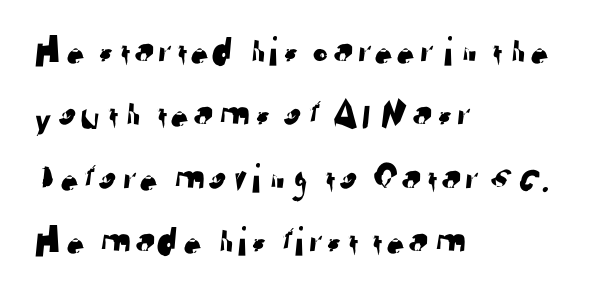
{"serif": "no", "width": "normal", "stroke_contrast": "low", "x_height": "medium", "monospaced": "no", "underline": "no", "align": "left", "line_spacing": "normal", "line_spacing_ratio": 1.51, "letter_spacing": "normal", "letter_spacing_em": 0.0, "glyph_px": 42}
